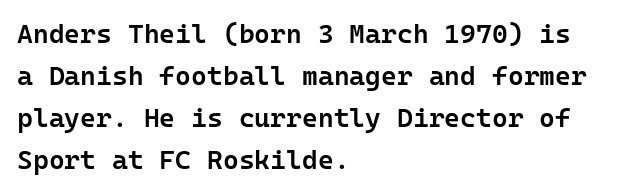
The image shows 27 px text type, upright; set left-aligned, normal line spacing (1.56x), normal letter spacing, not underlined.
